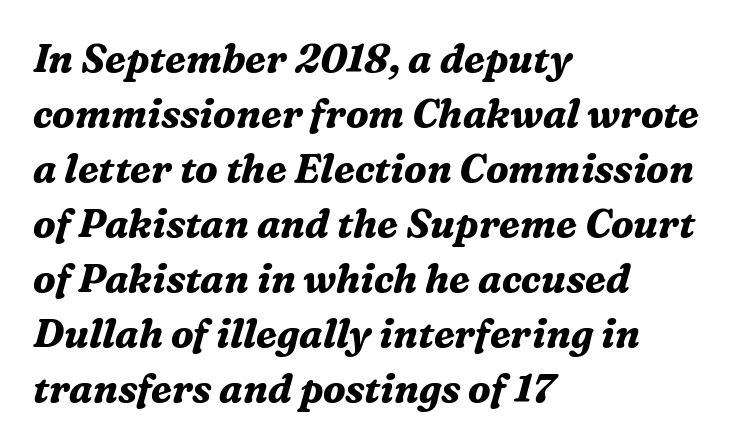
The image shows 39 px bold serif type, italic (leaning right); set left-aligned, normal line spacing (1.41x), normal letter spacing, not underlined; medium stroke contrast and a medium x-height.
